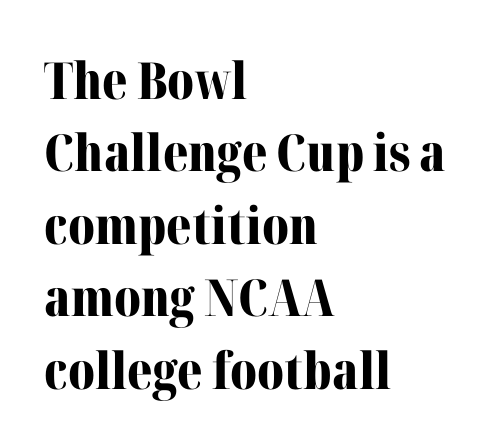
The image shows 51 px bold serif type, upright; set left-aligned, normal line spacing (1.42x), normal letter spacing, not underlined; medium stroke contrast and a medium x-height.
